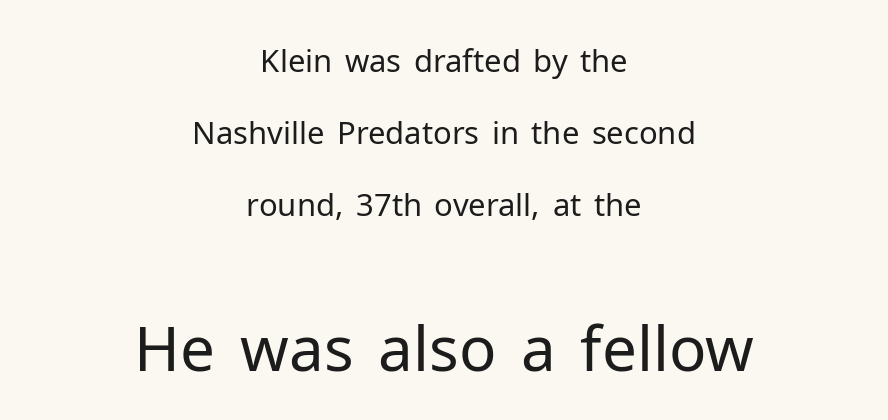
Q: Is the text bold? A: No.
Q: Is the text italic (slanted)? A: No, it is upright.
Q: Is the typeface a serif or a sans-serif typeface? A: Sans-serif.
Q: Is the text underlined? A: No.
Q: How is the paragraph aligned? A: Centered.
Q: Is the spacing between letters normal or unusually wide? A: Normal.
Q: Is the spacing between lines tight, normal or loose? A: Loose.
Q: Which block of text is set in a larger size, the first (top) or the second (bottom)? A: The second (bottom) one.
Q: Width (condensed, normal, or wide)? A: Normal.
Q: Stroke contrast? A: Low.
Q: x-height? A: Medium.
Q: Monospaced? A: No.
